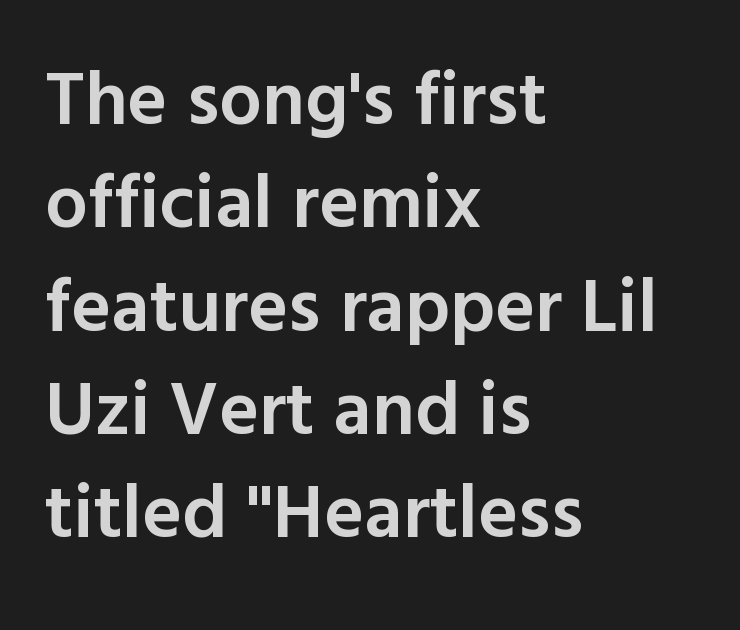
The image shows 76 px semibold sans-serif type, upright; set left-aligned, normal line spacing (1.36x), normal letter spacing, not underlined; a medium x-height.
